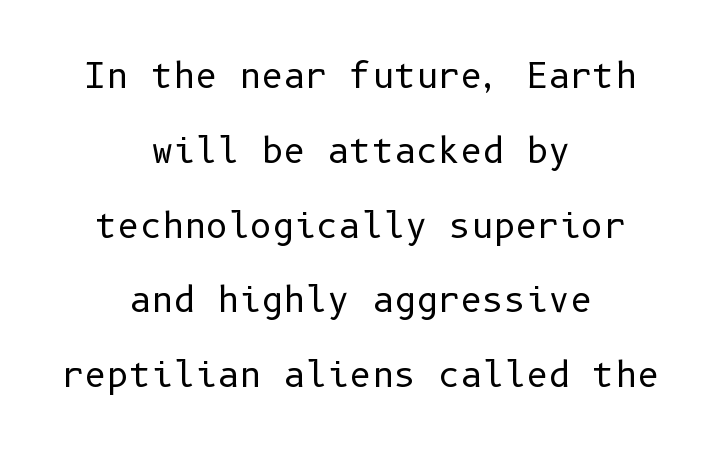
{"serif": "no", "italic": "no", "bold": "no", "weight": "regular", "width": "normal", "stroke_contrast": "low", "x_height": "medium", "underline": "no", "align": "center", "line_spacing": "loose", "line_spacing_ratio": 2.2, "letter_spacing": "normal", "letter_spacing_em": 0.0, "glyph_px": 34}
